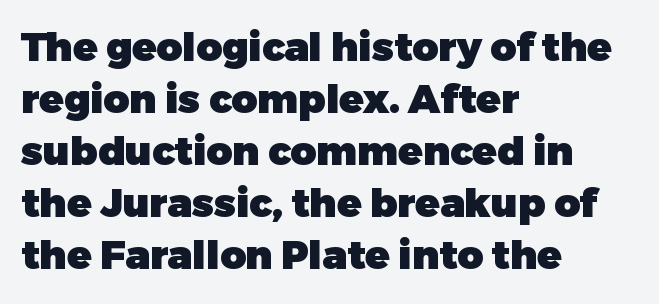
The image shows 40 px heavy sans-serif type, upright; set left-aligned, normal line spacing (1.3x), normal letter spacing, not underlined; low stroke contrast and a medium x-height.
